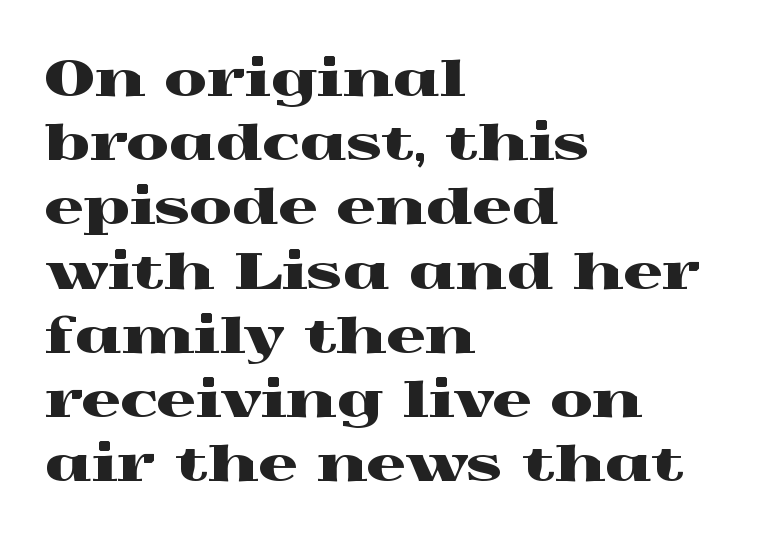
Note the varied advance widths — an 'i' is clearly narrower than an 'm'. The passage shown has conventional tracking throughout. Left-aligned paragraph, ragged on the right. Any mark beneath the type? The region is blank.
